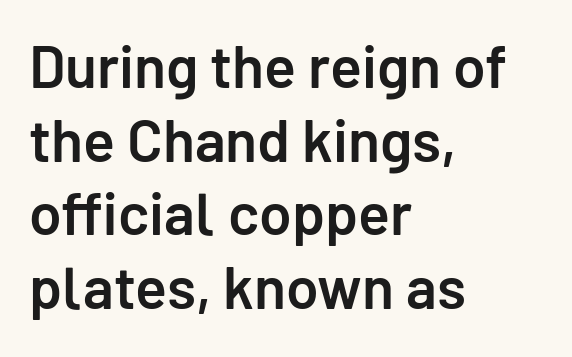
A bare baseline throughout the passage. This sample has the flowing, uneven cadence of proportional lettering. Note: no serifs on the glyphs. Students, note that the glyphs here touch the page at normal intervals. As a designer I'd log this as weight 600, semibold.
